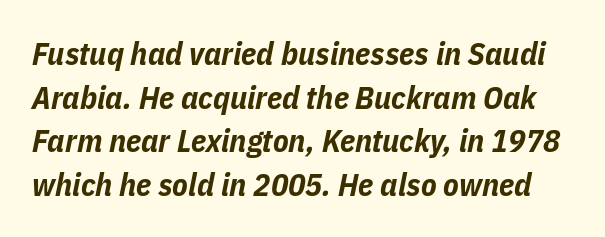
Honestly, there is no underline to notice here at all. The whole block is typeset with a tilt. Nobody touched the tracking dial on this one. You could not count columns in this text — the font is proportionally spaced. Leading: standard. Weight check: bold — yes, fully.
